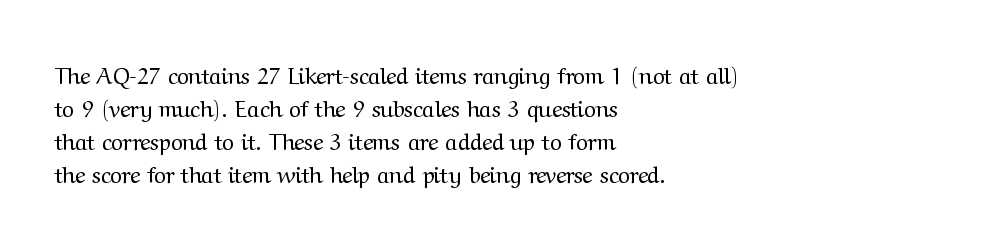
The image shows 23 px text type, upright; set left-aligned, normal line spacing (1.44x), normal letter spacing, not underlined.
